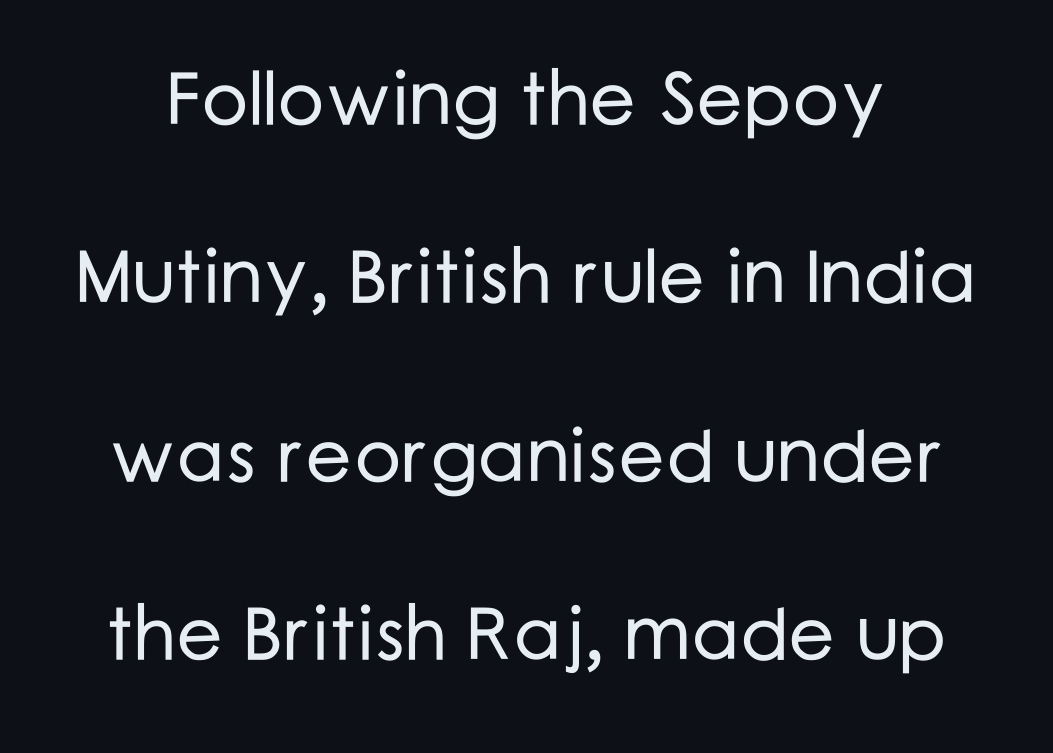
Rendered with straight, roman letterforms. Words appear dense and cohesive because spacing is normal. The passage shown is not underscored anywhere. Varying glyph widths throughout — classic text-font behaviour. Leading: increased.
